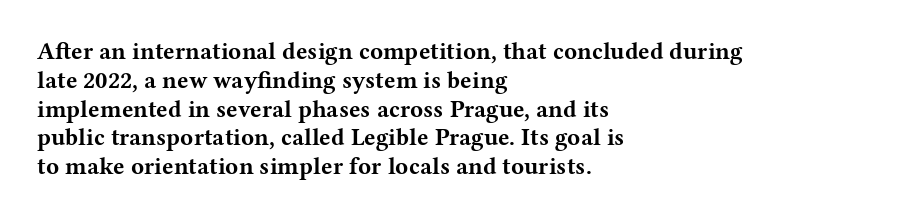
The image shows 24 px bold type, upright; set left-aligned, line spacing 1.2x, normal letter spacing, not underlined.
